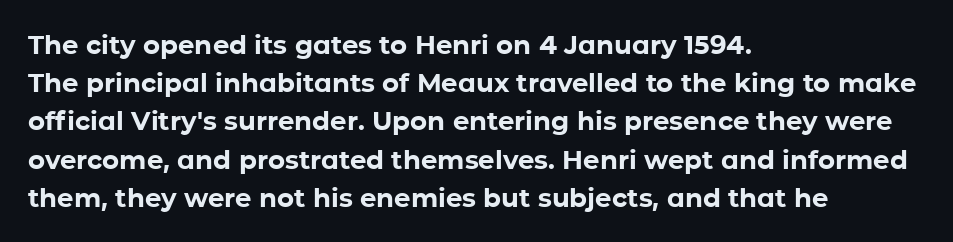
One glance says typical: line gaps are just what's usual. Students, note that the glyphs here touch the page at normal intervals. When letters stand straight like this, we call the style roman or upright. The string is rendered with underlining switched off. Casual observation: everything's shoved over to the left.
